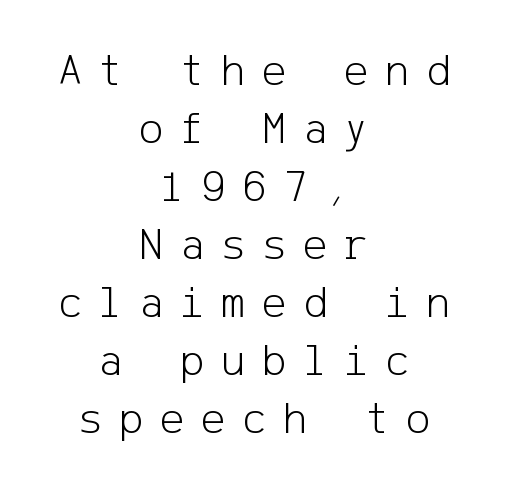
The image shows 46 px light sans-serif type, upright; set centered, normal line spacing (1.26x), unusually wide letter spacing (+0.36 em), not underlined; low stroke contrast and a medium x-height.
